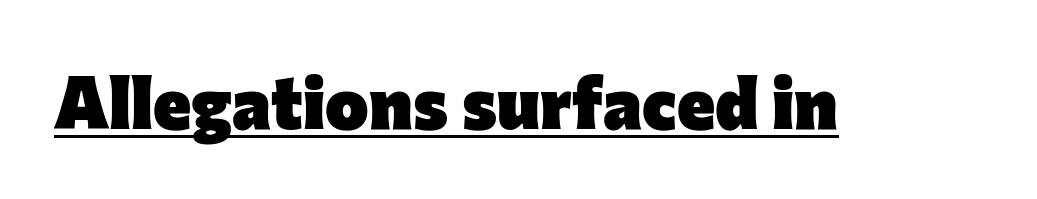
{"serif": "no", "italic": "no", "bold": "yes", "weight": "heavy", "width": "normal", "stroke_contrast": "low", "x_height": "medium", "monospaced": "no", "underline": "yes", "letter_spacing": "normal", "letter_spacing_em": 0.0, "glyph_px": 73}
